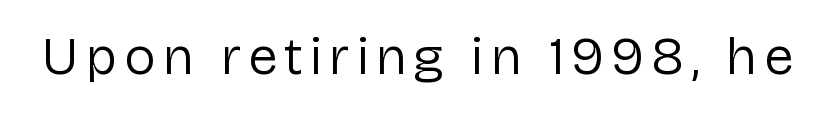
{"serif": "no", "italic": "no", "bold": "no", "weight": "regular", "width": "normal", "stroke_contrast": "low", "x_height": "medium", "monospaced": "no", "underline": "no", "glyph_px": 53}
